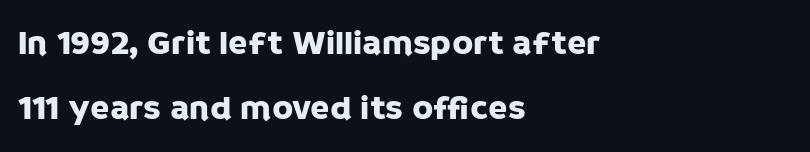
{"serif": "no", "italic": "no", "width": "normal", "stroke_contrast": "low", "x_height": "large", "monospaced": "no", "underline": "no", "align": "left", "line_spacing_ratio": 1.86, "letter_spacing": "normal", "letter_spacing_em": 0.0, "glyph_px": 35}
